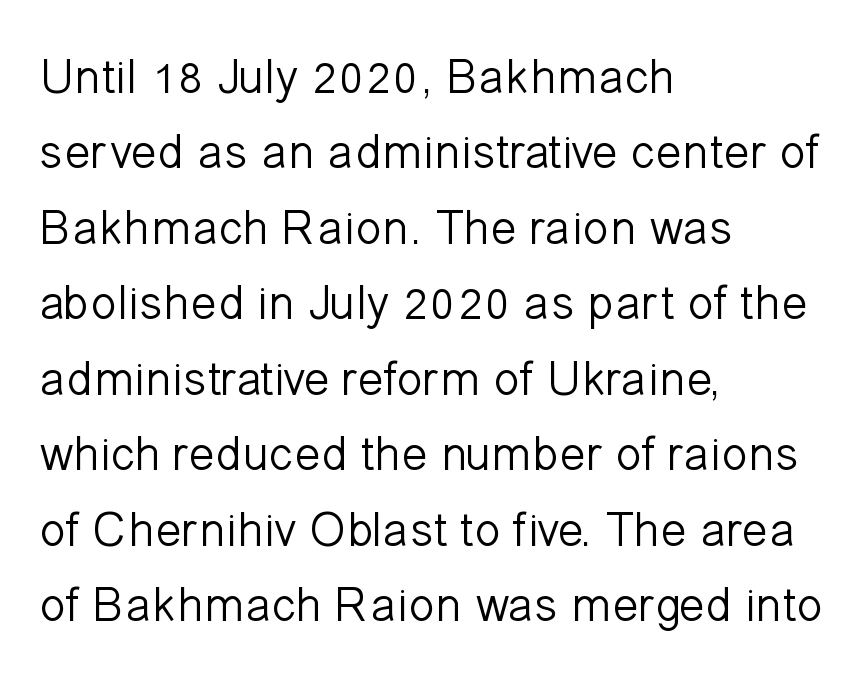
The axis of the letterforms is exactly vertical. Stem width sits at or under what a default text font uses. Normally led — the rows are evenly, conventionally spaced. These lines are composed in type without serifs. Nobody touched the tracking dial on this one.
